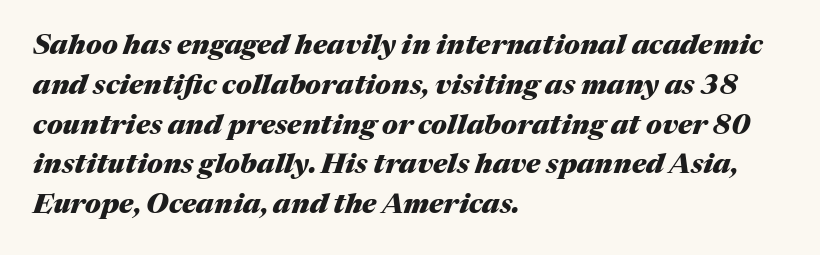
{"italic": "yes", "lean": "right", "slant_degrees": 17, "bold": "yes", "weight": "heavy", "width": "normal", "stroke_contrast": "medium", "x_height": "medium", "monospaced": "no", "underline": "no", "align": "left", "line_spacing": "normal", "line_spacing_ratio": 1.42, "letter_spacing": "normal", "letter_spacing_em": 0.0, "glyph_px": 28}
